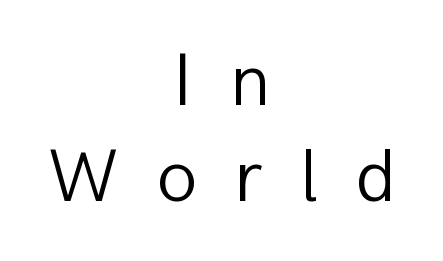
The image shows 75 px light sans-serif type, upright; set centered, normal line spacing (1.28x), unusually wide letter spacing (+0.49 em), not underlined; low stroke contrast and a medium x-height.
